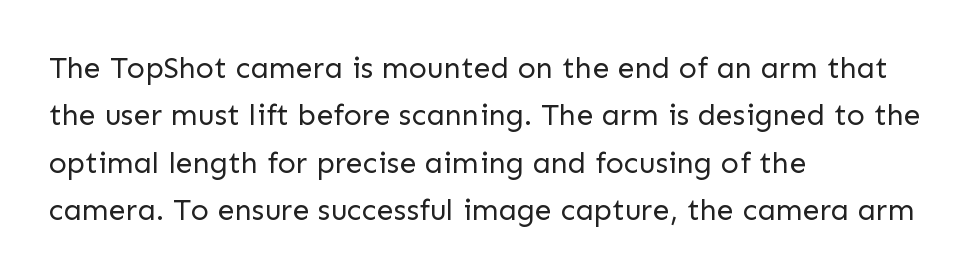
Q: Is the text bold? A: No.
Q: Is the text italic (slanted)? A: No, it is upright.
Q: Is the typeface a serif or a sans-serif typeface? A: Sans-serif.
Q: Is the text underlined? A: No.
Q: How is the paragraph aligned? A: Left-aligned.
Q: Is the spacing between letters normal or unusually wide? A: Normal.
Q: Is the spacing between lines tight, normal or loose? A: Normal.
Q: Width (condensed, normal, or wide)? A: Normal.
Q: Stroke contrast? A: Low.
Q: x-height? A: Medium.
Q: Monospaced? A: No.
